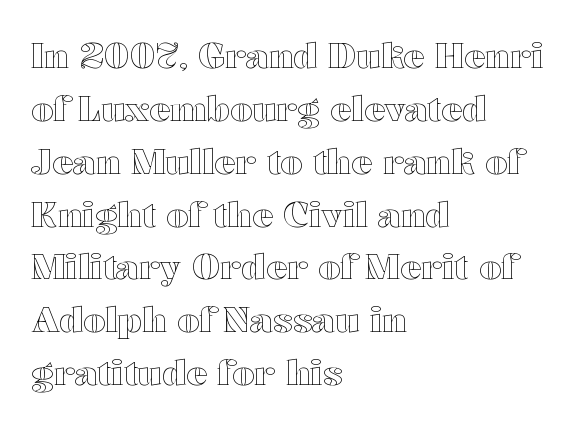
Q: Is the text italic (slanted)? A: No, it is upright.
Q: Is the text underlined? A: No.
Q: How is the paragraph aligned? A: Left-aligned.
Q: Is the spacing between letters normal or unusually wide? A: Normal.
Q: Is the spacing between lines tight, normal or loose? A: Normal.
Q: Width (condensed, normal, or wide)? A: Wide.
Q: x-height? A: Medium.
Q: Monospaced? A: No.
